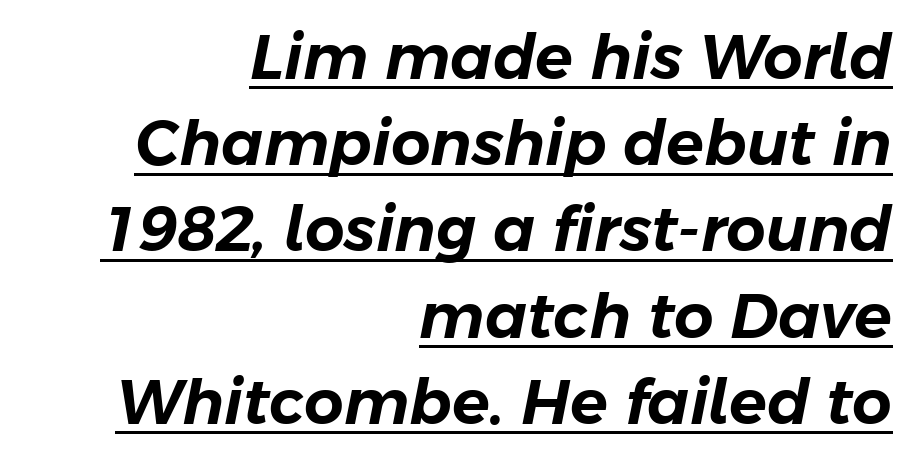
{"italic": "yes", "lean": "right", "slant_degrees": 11, "width": "normal", "stroke_contrast": "low", "x_height": "medium", "monospaced": "no", "underline": "yes", "align": "right", "line_spacing": "normal", "line_spacing_ratio": 1.39, "letter_spacing": "normal", "letter_spacing_em": 0.0, "glyph_px": 62}
